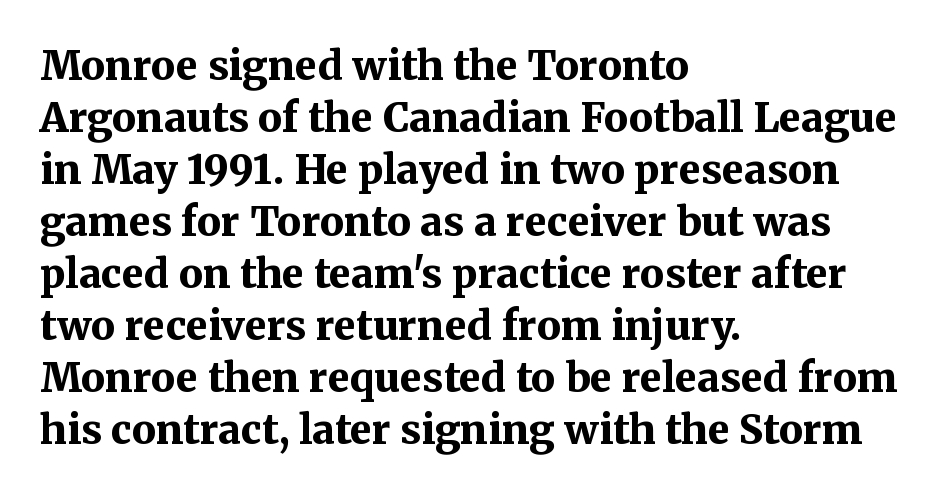
Notice how thick the strokes are: this is what a full bold looks like. The lines sit at an ordinary, default distance from one another. Every stem runs plumb, perpendicular to the baseline. The typeface chosen for these lines features serifs. The passage shown is not underscored anywhere. The passage shown is typed in a proportional face where columns would drift.
